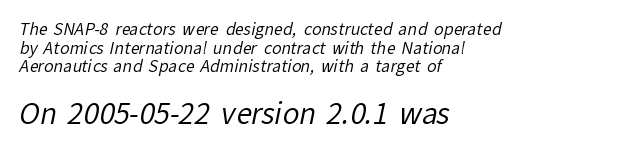
{"serif": "no", "bold": "no", "weight": "regular", "width": "normal", "stroke_contrast": "low", "x_height": "medium", "monospaced": "no", "underline": "no", "align": "left", "line_spacing_ratio": 1.17, "letter_spacing": "normal", "letter_spacing_em": 0.0, "larger_block": "second", "size_ratio": 1.75, "glyph_px": 28}
